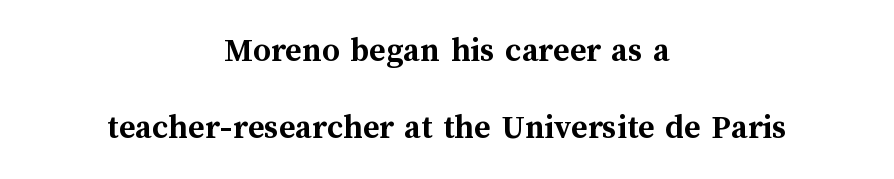
The image shows 35 px semibold type, upright; set centered, loose line spacing (2.21x), normal letter spacing, not underlined; medium stroke contrast and a medium x-height.
